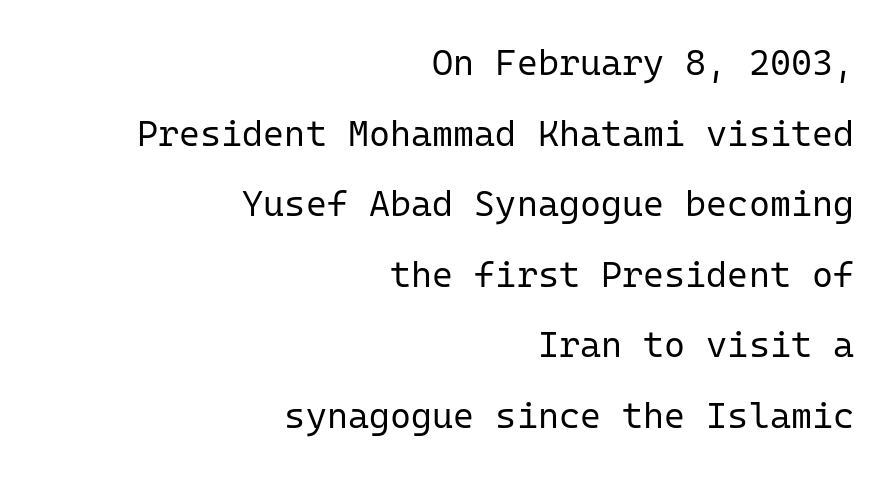
The image shows 36 px regular-weight sans-serif type, upright, monospaced; set right-aligned, loose line spacing (1.96x), normal letter spacing, not underlined; low stroke contrast and a medium x-height.
